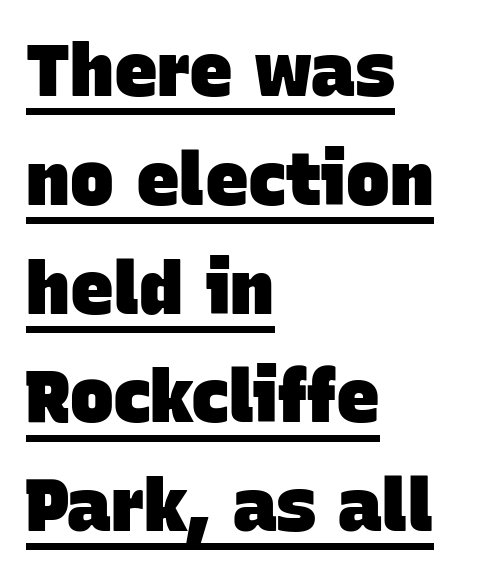
Q: Is the text bold? A: Yes.
Q: Is the typeface a serif or a sans-serif typeface? A: Sans-serif.
Q: Is the text underlined? A: Yes.
Q: How is the paragraph aligned? A: Left-aligned.
Q: Is the spacing between letters normal or unusually wide? A: Normal.
Q: Is the spacing between lines tight, normal or loose? A: Normal.
Q: Width (condensed, normal, or wide)? A: Normal.
Q: Stroke contrast? A: Low.
Q: x-height? A: Large.
Q: Monospaced? A: No.
